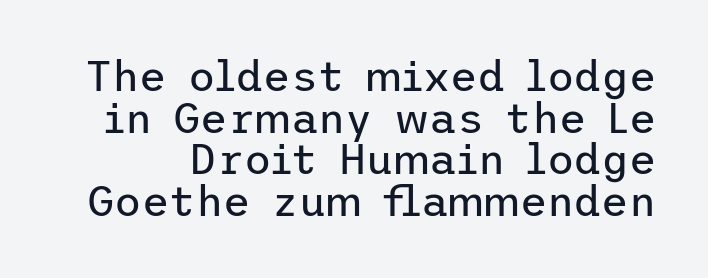
No chunkiness to these letters — they're not bold. Underlining? Definitely not there. The gaps between neighbouring characters are ordinary and unremarkable. Leading: reduced.
